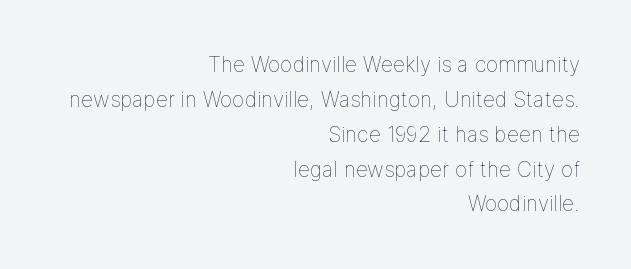
Q: Is the text bold? A: No.
Q: Is the text italic (slanted)? A: No, it is upright.
Q: Is the text underlined? A: No.
Q: How is the paragraph aligned? A: Right-aligned.
Q: Is the spacing between letters normal or unusually wide? A: Normal.
Q: Is the spacing between lines tight, normal or loose? A: Normal.
